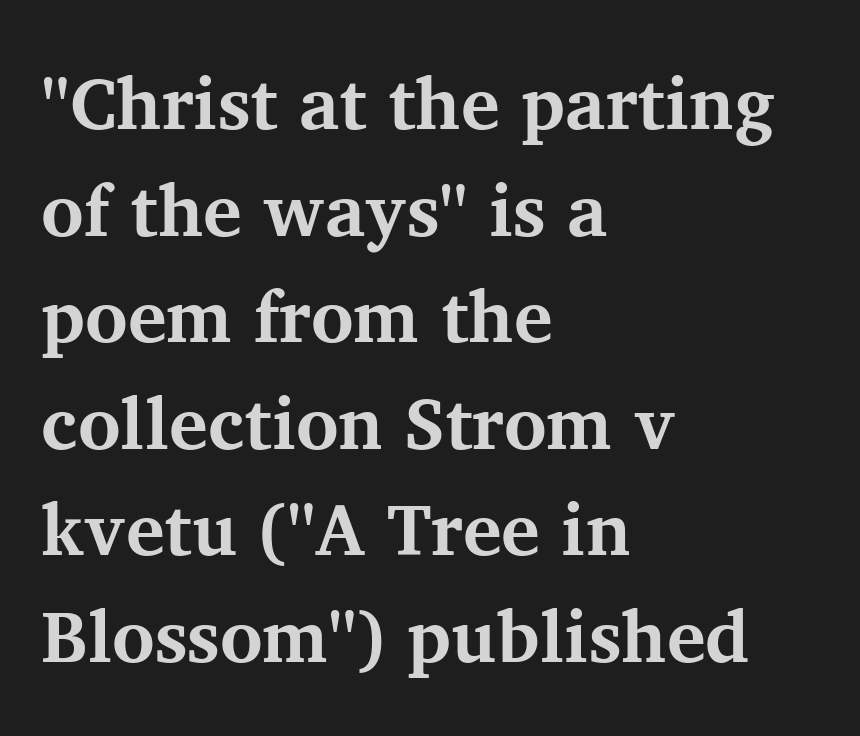
Q: Is the text bold? A: Yes.
Q: Is the text italic (slanted)? A: No, it is upright.
Q: Is the typeface a serif or a sans-serif typeface? A: Serif.
Q: Is the text underlined? A: No.
Q: How is the paragraph aligned? A: Left-aligned.
Q: Is the spacing between letters normal or unusually wide? A: Normal.
Q: Is the spacing between lines tight, normal or loose? A: Normal.
Q: Width (condensed, normal, or wide)? A: Normal.
Q: Stroke contrast? A: Medium.
Q: x-height? A: Medium.
Q: Monospaced? A: No.
